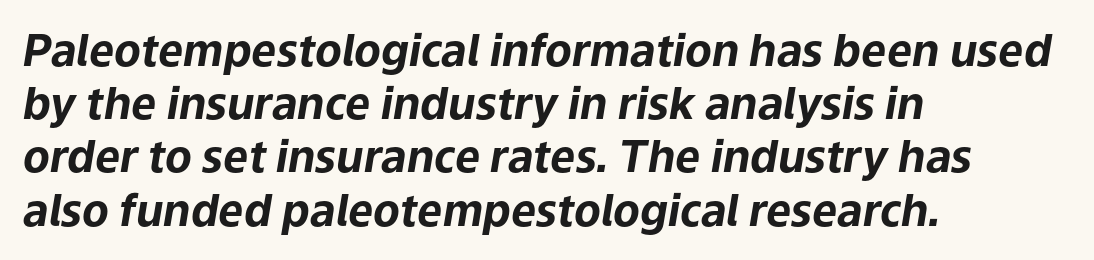
{"italic": "yes", "lean": "right", "slant_degrees": 9, "bold": "yes", "weight": "bold", "width": "normal", "stroke_contrast": "low", "x_height": "medium", "monospaced": "no", "underline": "no", "align": "left", "line_spacing_ratio": 1.21, "letter_spacing": "normal", "letter_spacing_em": 0.0, "glyph_px": 44}
